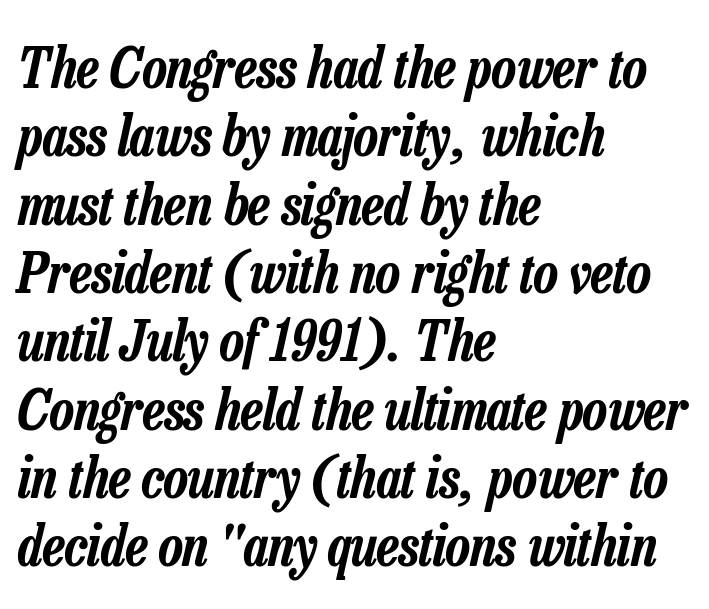
The image shows 56 px condensed type, italic (leaning right); set left-aligned, line spacing 1.22x, normal letter spacing, not underlined; low stroke contrast and a medium x-height.
